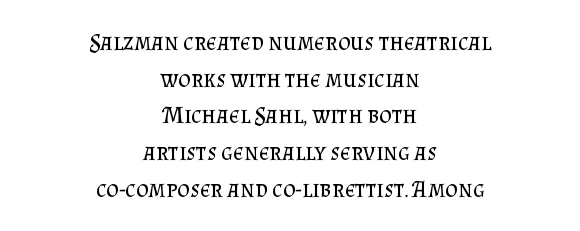
The image shows 24 px text type, upright; set centered, normal line spacing (1.53x), normal letter spacing, not underlined.
